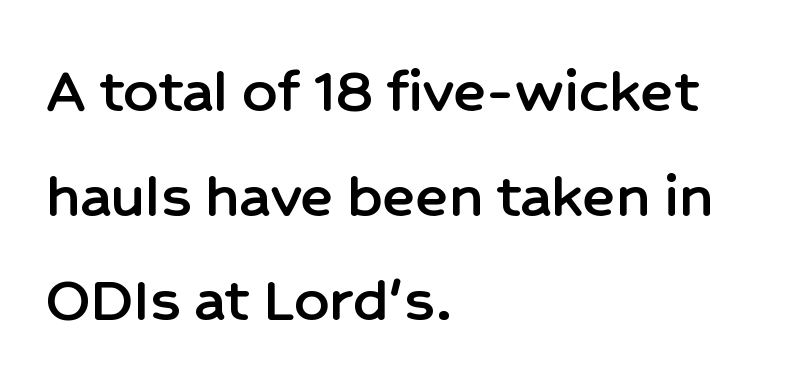
{"serif": "no", "italic": "no", "width": "normal", "stroke_contrast": "low", "x_height": "medium", "monospaced": "no", "underline": "no", "align": "left", "line_spacing": "normal", "line_spacing_ratio": 1.54, "letter_spacing": "normal", "letter_spacing_em": 0.0, "glyph_px": 68}
